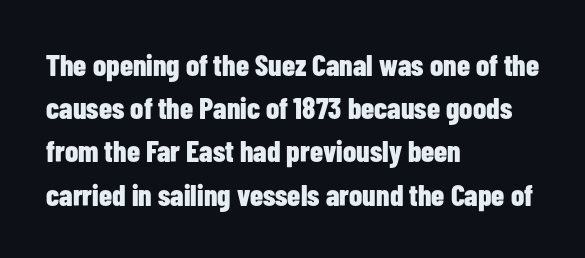
{"serif": "no", "italic": "no", "bold": "yes", "weight": "bold", "width": "condensed", "stroke_contrast": "low", "x_height": "medium", "monospaced": "no", "underline": "no", "align": "left", "line_spacing": "normal", "line_spacing_ratio": 1.44, "letter_spacing": "normal", "letter_spacing_em": 0.0, "glyph_px": 30}
